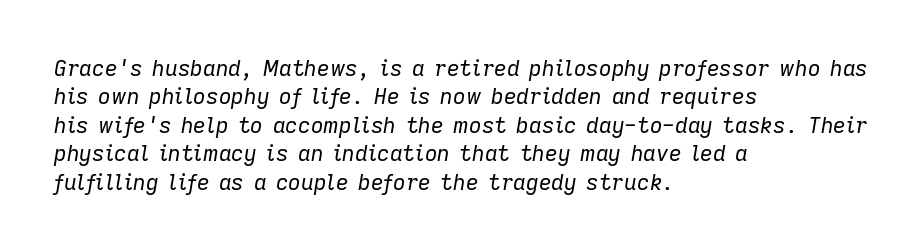
The image shows 22 px text type, italic (leaning right); set left-aligned, normal line spacing (1.29x), normal letter spacing, not underlined.
